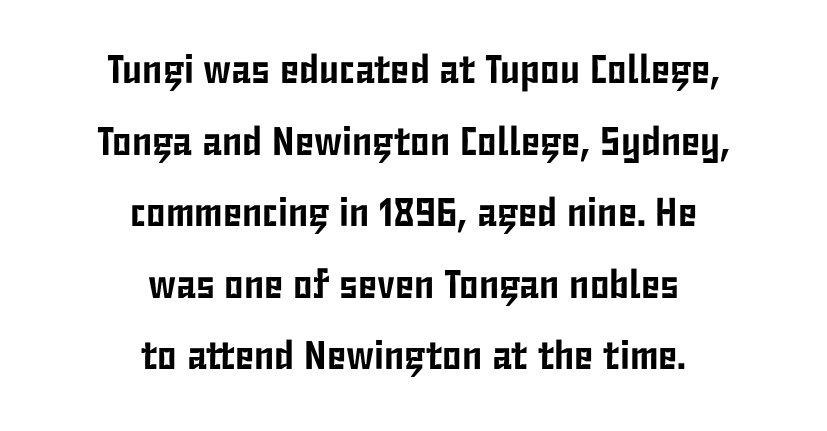
Q: Is the text italic (slanted)? A: No, it is upright.
Q: Is the typeface a serif or a sans-serif typeface? A: Sans-serif.
Q: Is the text underlined? A: No.
Q: How is the paragraph aligned? A: Centered.
Q: Is the spacing between letters normal or unusually wide? A: Normal.
Q: Width (condensed, normal, or wide)? A: Condensed.
Q: Stroke contrast? A: Low.
Q: x-height? A: Medium.
Q: Monospaced? A: No.
